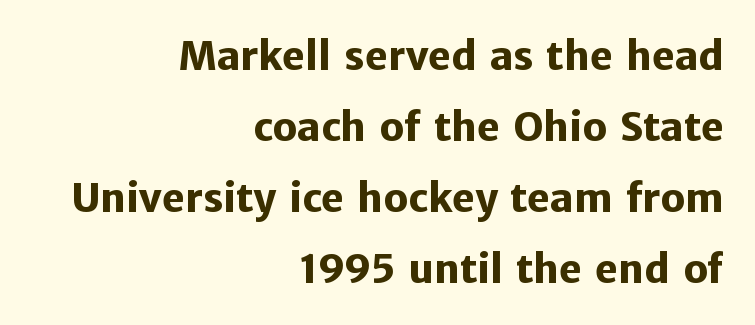
{"serif": "no", "italic": "no", "bold": "yes", "weight": "heavy", "width": "normal", "stroke_contrast": "low", "x_height": "medium", "monospaced": "no", "underline": "no", "align": "right", "line_spacing_ratio": 1.82, "letter_spacing": "normal", "letter_spacing_em": 0.0, "glyph_px": 39}
